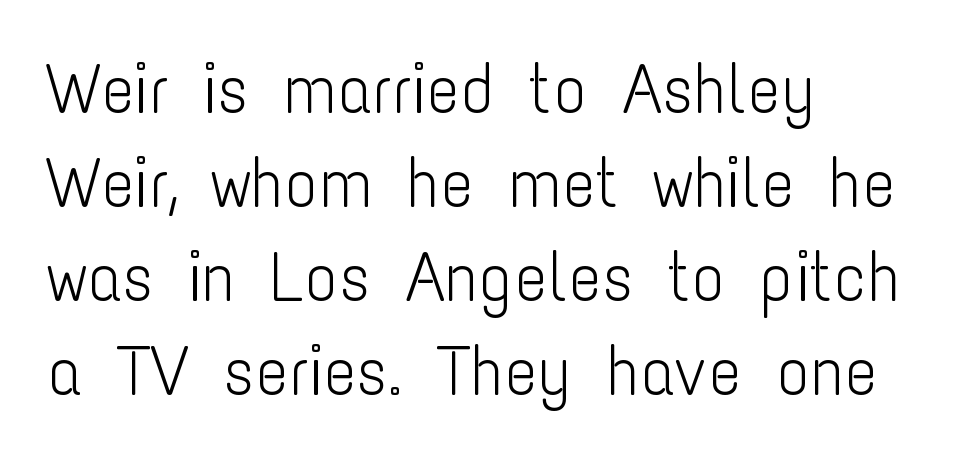
Q: Is the text bold? A: No.
Q: Is the text italic (slanted)? A: No, it is upright.
Q: Is the typeface a serif or a sans-serif typeface? A: Sans-serif.
Q: Is the text underlined? A: No.
Q: How is the paragraph aligned? A: Left-aligned.
Q: Is the spacing between letters normal or unusually wide? A: Normal.
Q: Is the spacing between lines tight, normal or loose? A: Normal.
Q: Width (condensed, normal, or wide)? A: Condensed.
Q: Stroke contrast? A: Low.
Q: x-height? A: Medium.
Q: Monospaced? A: No.
